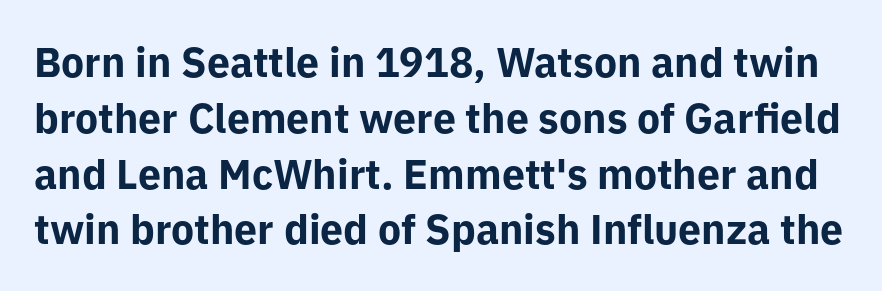
Q: Is the text bold? A: Yes.
Q: Is the text italic (slanted)? A: No, it is upright.
Q: Is the typeface a serif or a sans-serif typeface? A: Sans-serif.
Q: Is the text underlined? A: No.
Q: Is the spacing between letters normal or unusually wide? A: Normal.
Q: Is the spacing between lines tight, normal or loose? A: Normal.
Q: Width (condensed, normal, or wide)? A: Normal.
Q: Stroke contrast? A: Low.
Q: x-height? A: Medium.
Q: Monospaced? A: No.
